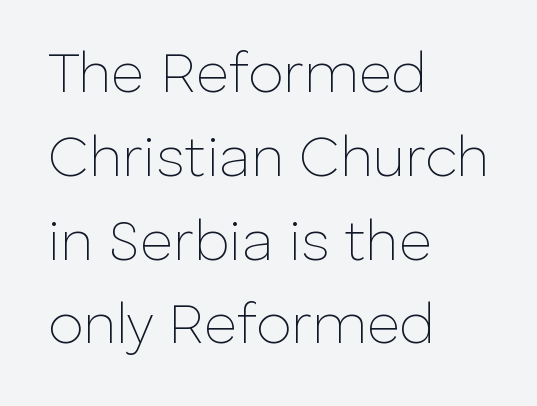
The image shows 57 px thin sans-serif type, upright; set left-aligned, normal line spacing (1.47x), normal letter spacing, not underlined; low stroke contrast and a medium x-height.
